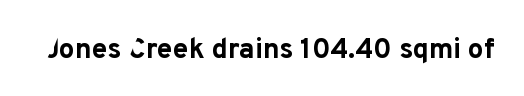
Q: Is the text bold? A: Yes.
Q: Is the text italic (slanted)? A: No, it is upright.
Q: Is the typeface a serif or a sans-serif typeface? A: Sans-serif.
Q: Is the text underlined? A: No.
Q: Is the spacing between letters normal or unusually wide? A: Normal.
Q: Width (condensed, normal, or wide)? A: Normal.
Q: Stroke contrast? A: Low.
Q: x-height? A: Medium.
Q: Monospaced? A: No.
